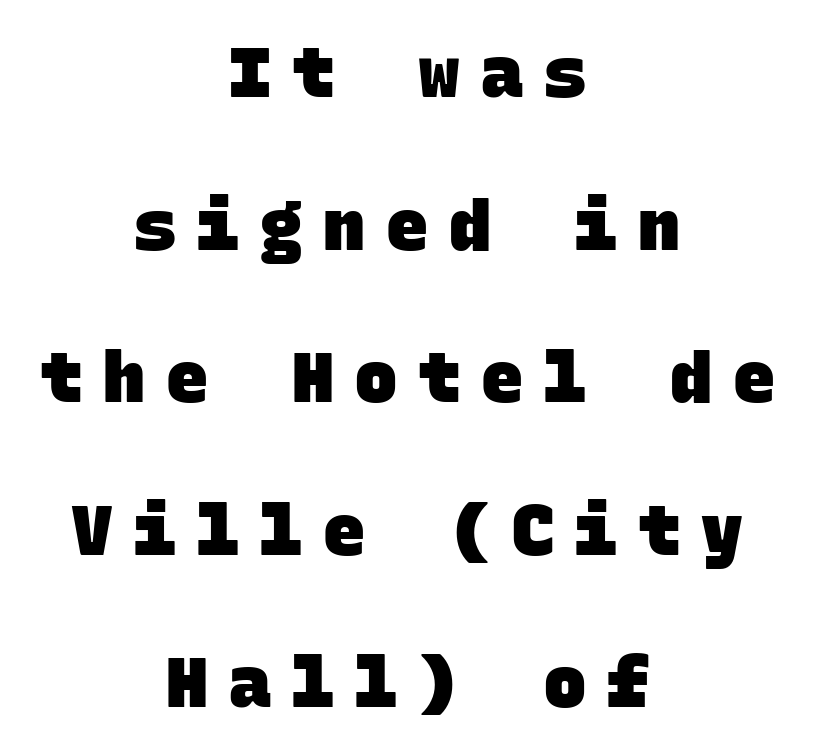
{"serif": "no", "bold": "yes", "weight": "heavy", "width": "normal", "stroke_contrast": "low", "x_height": "large", "monospaced": "yes", "underline": "no", "align": "center", "line_spacing": "loose", "line_spacing_ratio": 2.18, "letter_spacing": "wide", "letter_spacing_em": 0.3, "glyph_px": 70}
